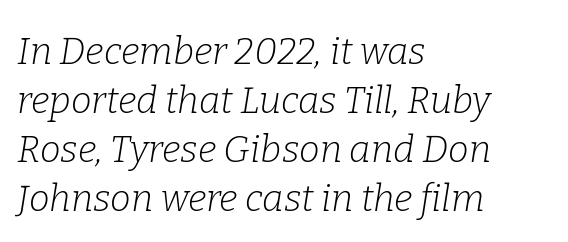
The image shows 37 px light serif type, italic (leaning right); set left-aligned, normal line spacing (1.32x), normal letter spacing, not underlined; low stroke contrast and a medium x-height.
